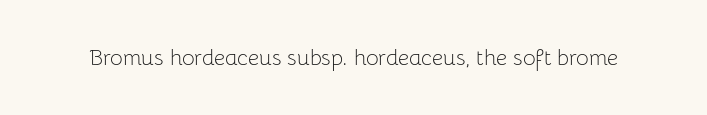
The image shows 22 px text type, upright; set normal letter spacing, not underlined.
